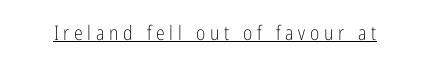
{"italic": "no", "bold": "no", "underline": "yes", "letter_spacing": "wide", "letter_spacing_em": 0.23, "glyph_px": 20}
